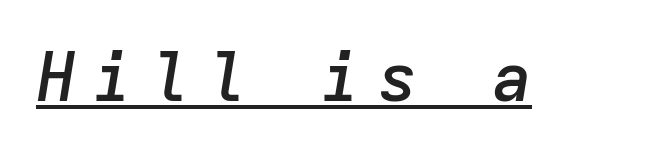
{"italic": "yes", "lean": "right", "slant_degrees": 9, "bold": "semi", "weight": "semibold", "width": "normal", "stroke_contrast": "low", "x_height": "medium", "monospaced": "yes", "underline": "yes", "letter_spacing": "wide", "letter_spacing_em": 0.25, "glyph_px": 67}
